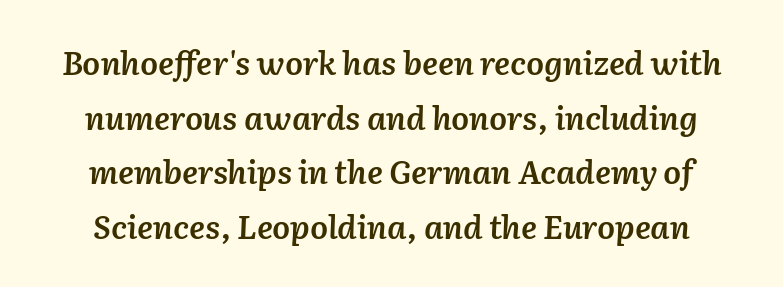
The face used here has a pronounced slope to its letters. These lines are rendered in a variable-pitch font. Bare-footed words on every line. The gaps between neighbouring characters are ordinary and unremarkable. Is the type bold? Partly — it's a semibold, heavier than regular but not fully bold.
